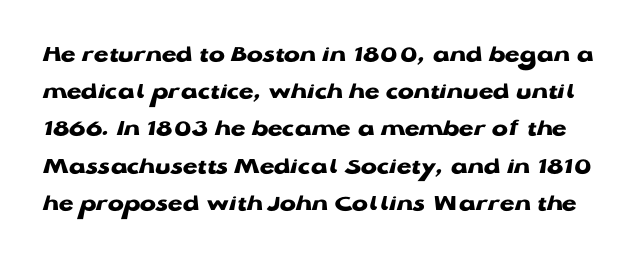
The image shows 24 px bold type, upright; set normal line spacing (1.55x), normal letter spacing, not underlined.
